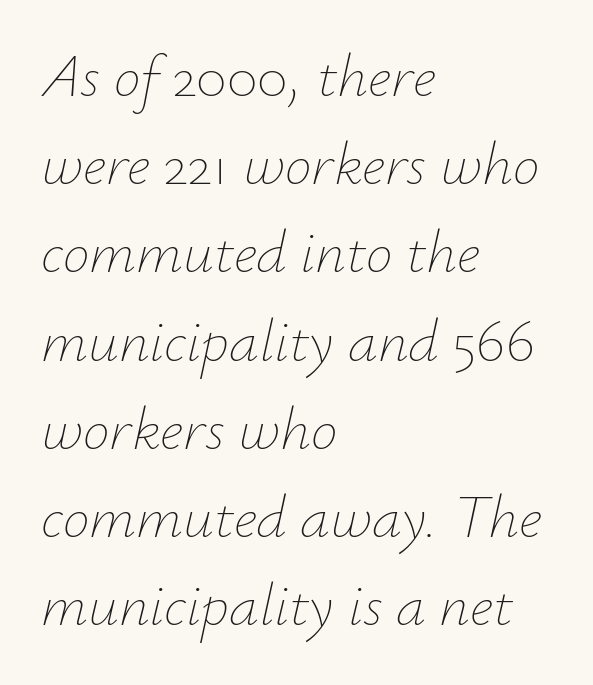
{"italic": "yes", "lean": "right", "slant_degrees": 12, "bold": "no", "weight": "thin", "width": "normal", "stroke_contrast": "low", "x_height": "small", "monospaced": "no", "underline": "no", "align": "left", "line_spacing": "normal", "line_spacing_ratio": 1.47, "letter_spacing": "normal", "letter_spacing_em": 0.0, "glyph_px": 60}
